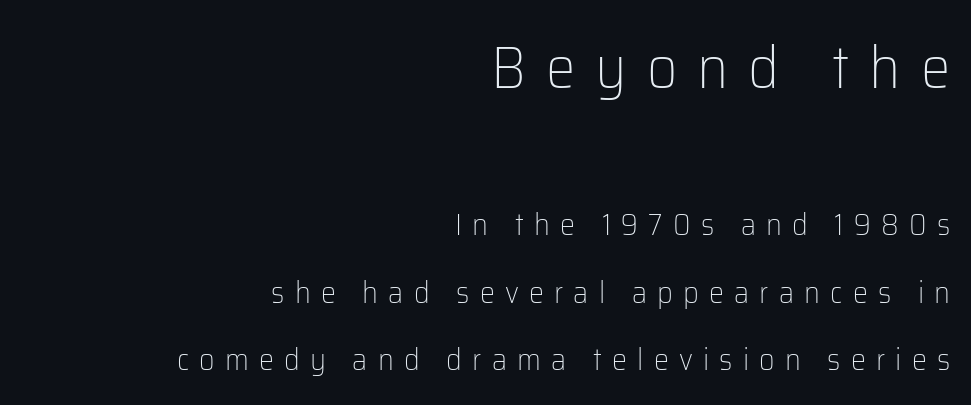
The image shows 59 px light sans-serif type, upright; set right-aligned, loose line spacing (2.24x), unusually wide letter spacing (+0.34 em), not underlined; the first (top) block is 1.97x larger; low stroke contrast and a medium x-height.
